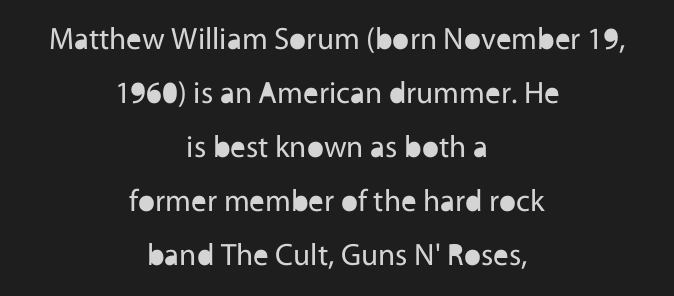
Decoration check: the copy has no underline. Is there any slant? The stems are plumb. Visually the block forms a symmetrical silhouette, jagged on both flanks. No extra ink here — the face is not bold. These lines keep a tight, regular rhythm from letter to letter. The text was rendered using a sans face with plain stroke endings.
